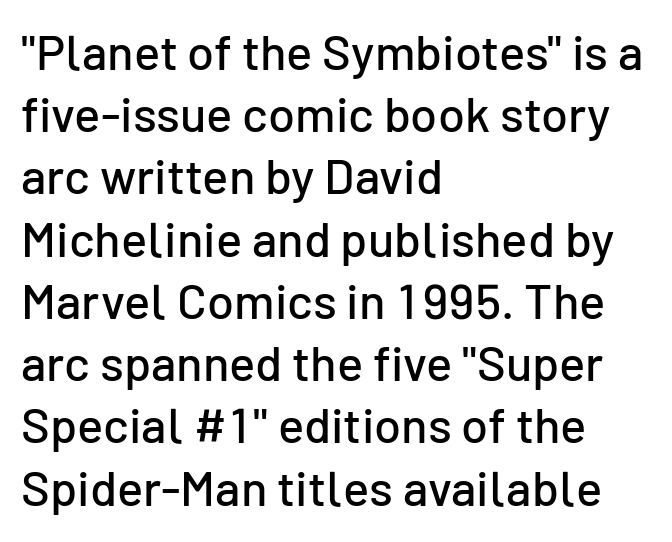
The image shows 49 px sans-serif type, upright; set left-aligned, normal line spacing (1.27x), normal letter spacing, not underlined; low stroke contrast and a medium x-height.
